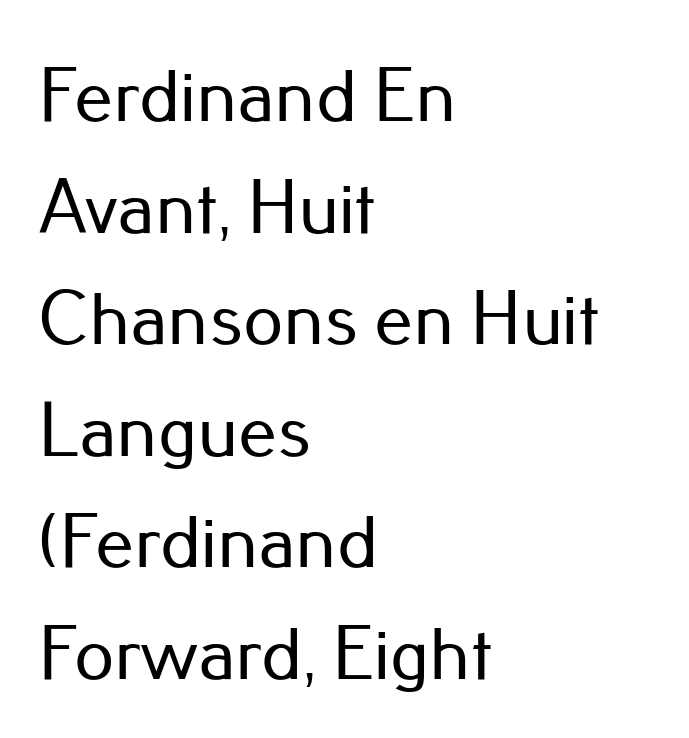
{"serif": "no", "italic": "no", "width": "normal", "stroke_contrast": "low", "x_height": "small", "monospaced": "no", "underline": "no", "align": "left", "line_spacing": "normal", "line_spacing_ratio": 1.43, "letter_spacing": "normal", "letter_spacing_em": 0.0, "glyph_px": 78}
